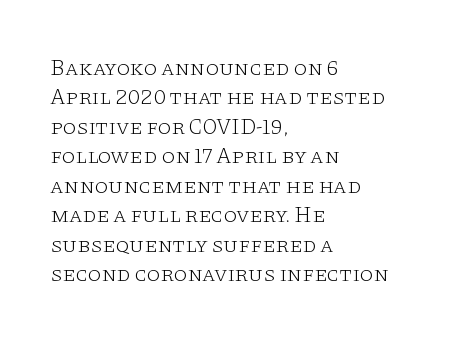
Bare-footed words on every line. Every stem runs plumb, perpendicular to the baseline. The typesetting does not lean heavy: it is not bold. Tracking value appears to be zero — textbook default spacing. The vertical gap from one line to the next is medium.
